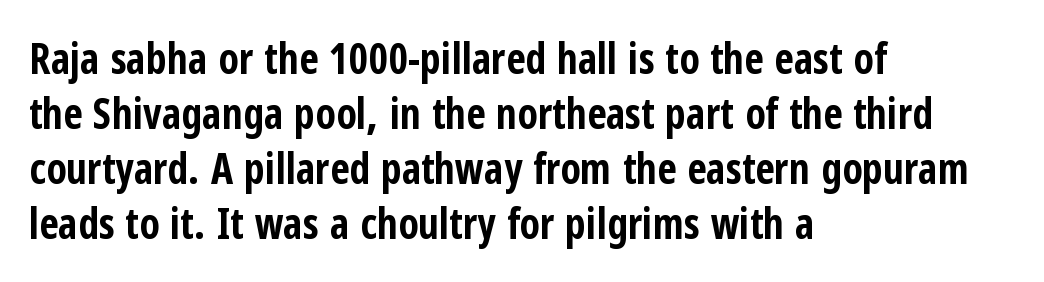
{"serif": "no", "italic": "no", "bold": "yes", "weight": "bold", "width": "condensed", "stroke_contrast": "low", "x_height": "medium", "monospaced": "no", "underline": "no", "align": "left", "line_spacing": "normal", "line_spacing_ratio": 1.31, "letter_spacing": "normal", "letter_spacing_em": 0.0, "glyph_px": 42}
